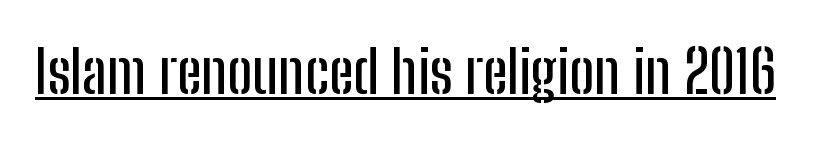
The image shows 59 px condensed sans-serif type, upright; set normal letter spacing, underlined; low stroke contrast and a medium x-height.
